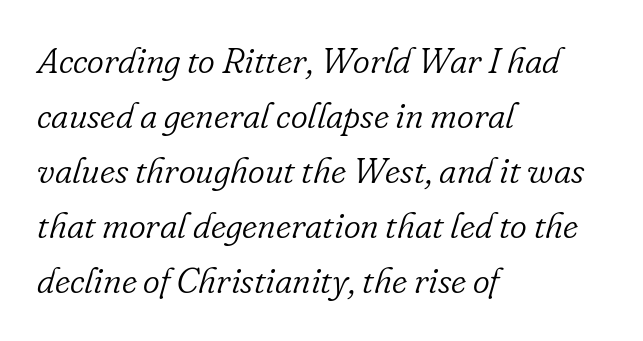
The text block is weighted toward the left margin, trailing off unevenly rightward. Letters have the restrained weight of plain body copy at most. Nothing unusual about the tracking: characters are spaced as the font intends. Does the type have serifs? Yes, each stem ends in a small foot.
